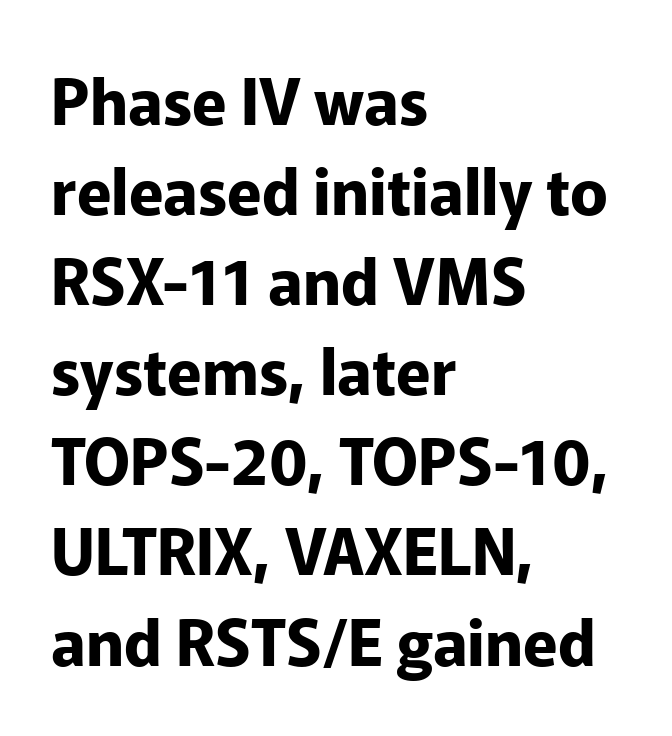
Q: Is the text bold? A: Yes.
Q: Is the text italic (slanted)? A: No, it is upright.
Q: Is the typeface a serif or a sans-serif typeface? A: Sans-serif.
Q: Is the text underlined? A: No.
Q: How is the paragraph aligned? A: Left-aligned.
Q: Is the spacing between letters normal or unusually wide? A: Normal.
Q: Is the spacing between lines tight, normal or loose? A: Normal.
Q: Width (condensed, normal, or wide)? A: Normal.
Q: Stroke contrast? A: Low.
Q: x-height? A: Medium.
Q: Monospaced? A: No.
